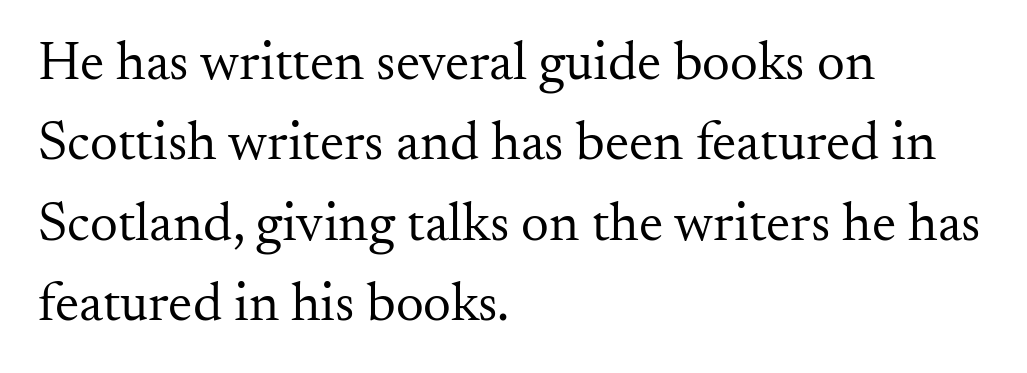
{"serif": "yes", "italic": "no", "bold": "no", "weight": "regular", "width": "normal", "stroke_contrast": "medium", "x_height": "small", "monospaced": "no", "underline": "no", "align": "left", "line_spacing": "normal", "line_spacing_ratio": 1.46, "letter_spacing": "normal", "letter_spacing_em": 0.0, "glyph_px": 55}
